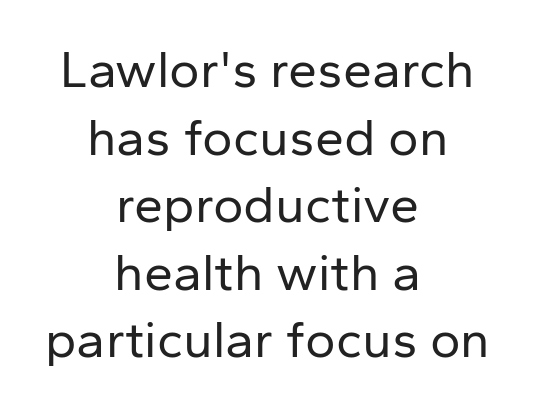
{"serif": "no", "italic": "no", "bold": "no", "weight": "regular", "width": "normal", "stroke_contrast": "low", "x_height": "medium", "monospaced": "no", "underline": "no", "align": "center", "line_spacing": "normal", "line_spacing_ratio": 1.3, "letter_spacing": "normal", "letter_spacing_em": 0.0, "glyph_px": 52}
